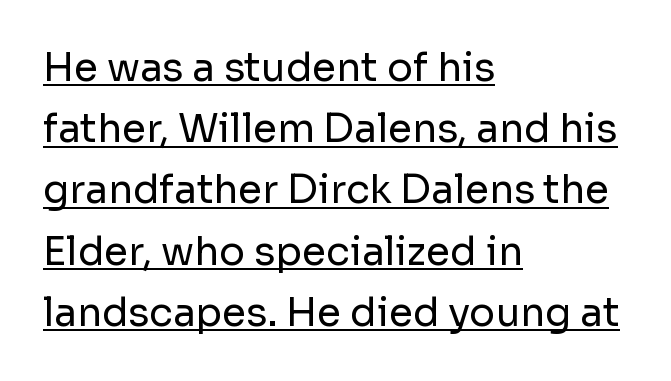
Note the varied advance widths — an 'i' is clearly narrower than an 'm'. Glance below the letters and you will spot a drawn line. Successive baselines arrive at the customary interval. Letterform terminals end flat and unadorned throughout the passage. Is this a heavy cut? Hardly; it is regular or lighter. Visually the block forms a straight wall on the left and a jagged coastline on the right.
